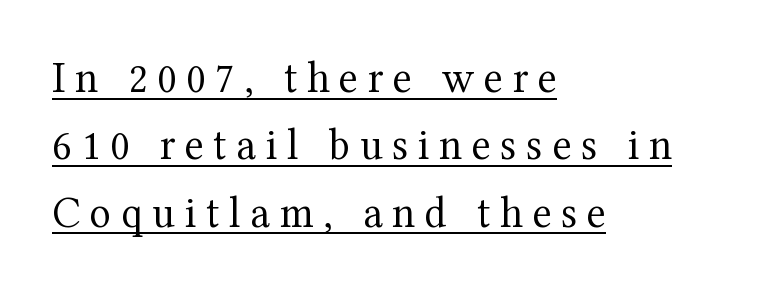
Q: Is the text bold? A: No.
Q: Is the text italic (slanted)? A: No, it is upright.
Q: Is the typeface a serif or a sans-serif typeface? A: Serif.
Q: Is the text underlined? A: Yes.
Q: How is the paragraph aligned? A: Left-aligned.
Q: Is the spacing between letters normal or unusually wide? A: Unusually wide.
Q: Is the spacing between lines tight, normal or loose? A: Normal.
Q: Width (condensed, normal, or wide)? A: Normal.
Q: Stroke contrast? A: Medium.
Q: x-height? A: Medium.
Q: Monospaced? A: No.
